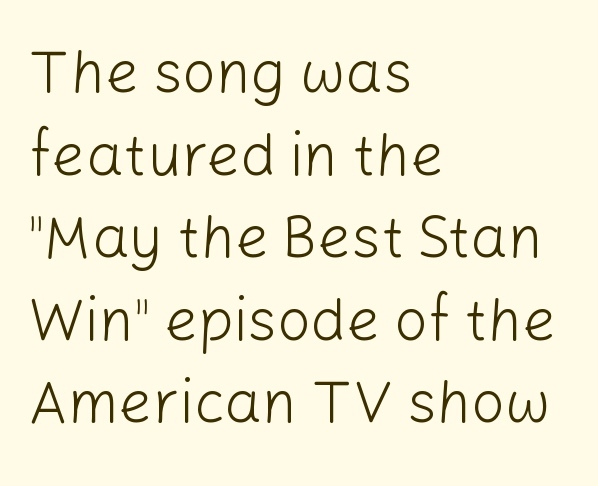
The image shows 59 px light sans-serif type, upright; set left-aligned, normal line spacing (1.4x), normal letter spacing, not underlined; low stroke contrast and a medium x-height.
